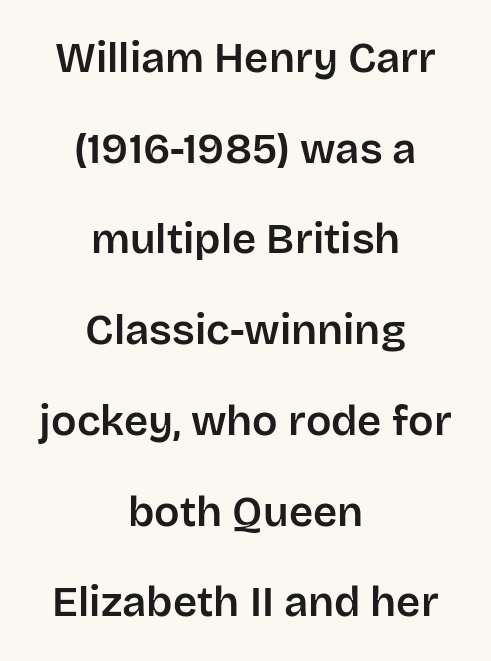
Q: Is the text italic (slanted)? A: No, it is upright.
Q: Is the typeface a serif or a sans-serif typeface? A: Sans-serif.
Q: Is the text underlined? A: No.
Q: How is the paragraph aligned? A: Centered.
Q: Is the spacing between letters normal or unusually wide? A: Normal.
Q: Is the spacing between lines tight, normal or loose? A: Loose.
Q: Width (condensed, normal, or wide)? A: Normal.
Q: Stroke contrast? A: Low.
Q: x-height? A: Large.
Q: Monospaced? A: No.
